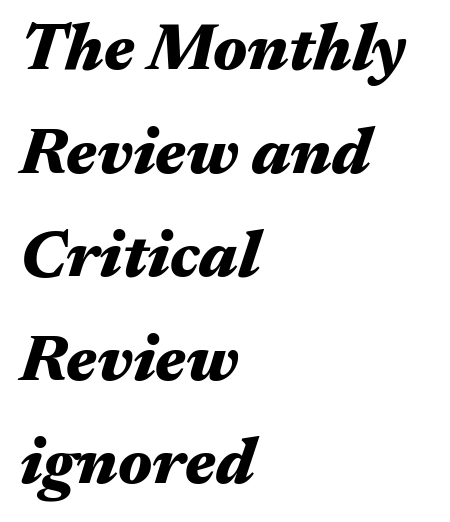
In CSS terms this would be text-align: left. These lines are rendered in a variable-pitch font. Slanted lettering throughout. Students, this is bold: see how much ink each stroke carries.
